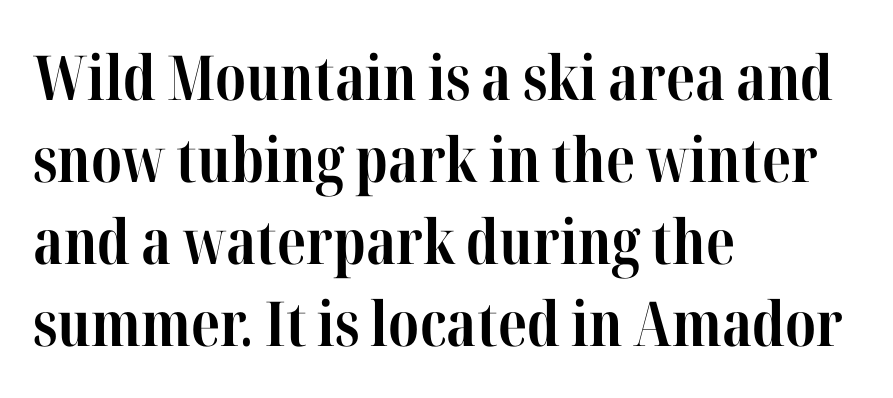
The image shows 62 px bold, condensed serif type, upright; set left-aligned, normal line spacing (1.32x), normal letter spacing, not underlined; high stroke contrast and a medium x-height.
